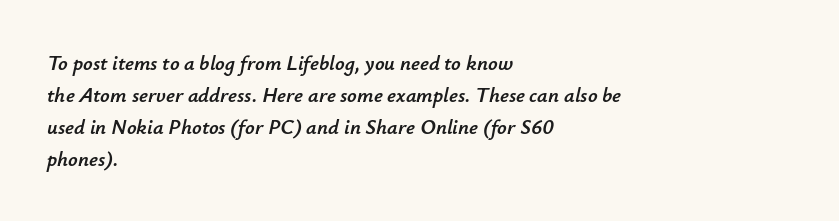
The image shows 21 px text type, italic (leaning right); set left-aligned, normal line spacing (1.53x), normal letter spacing, not underlined.
